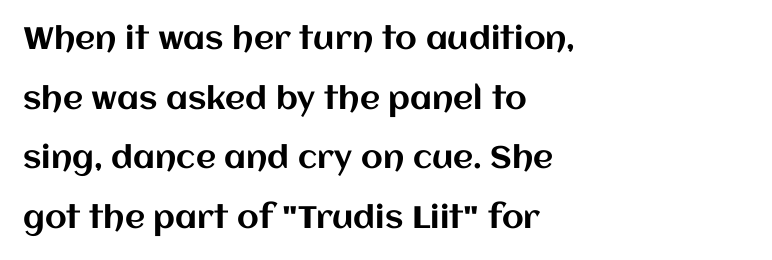
The image shows 31 px text type, upright; set left-aligned, loose line spacing (1.92x), normal letter spacing, not underlined; medium stroke contrast and a large x-height.
